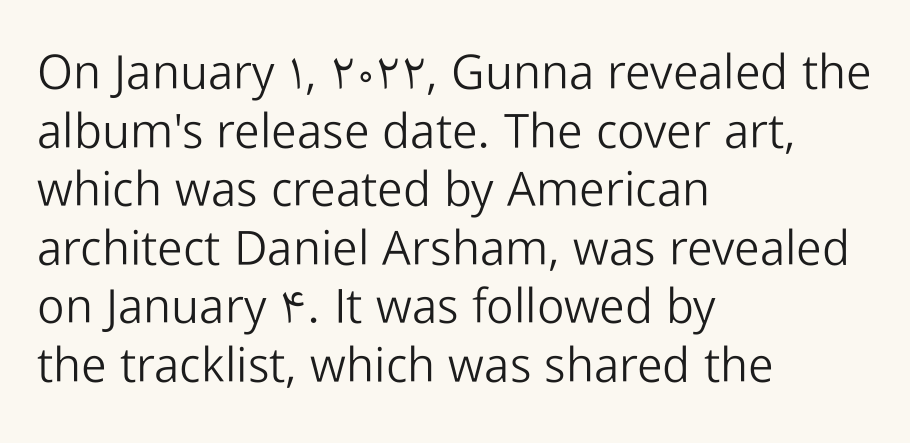
Q: Is the text bold? A: No.
Q: Is the text italic (slanted)? A: No, it is upright.
Q: Is the typeface a serif or a sans-serif typeface? A: Sans-serif.
Q: Is the text underlined? A: No.
Q: How is the paragraph aligned? A: Left-aligned.
Q: Is the spacing between letters normal or unusually wide? A: Normal.
Q: Width (condensed, normal, or wide)? A: Normal.
Q: Stroke contrast? A: Low.
Q: x-height? A: Medium.
Q: Monospaced? A: No.
